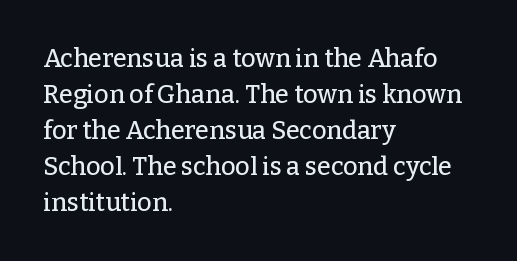
{"italic": "no", "underline": "no", "align": "left", "line_spacing": "normal", "line_spacing_ratio": 1.44, "letter_spacing": "normal", "letter_spacing_em": 0.0, "glyph_px": 25}
